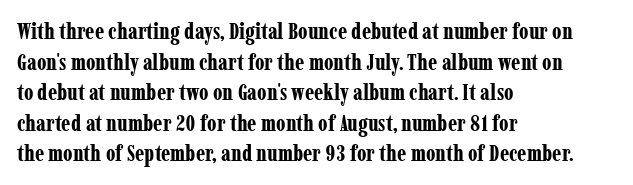
The image shows 23 px bold type, upright; set left-aligned, normal line spacing (1.33x), normal letter spacing, not underlined.
